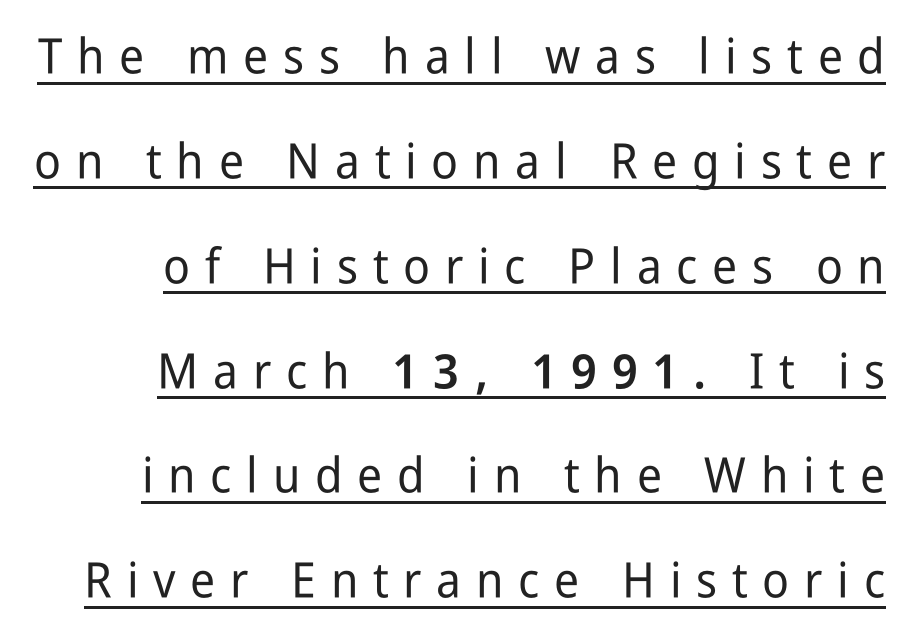
The image shows 49 px condensed sans-serif type, upright; set right-aligned, loose line spacing (2.14x), unusually wide letter spacing (+0.3 em), underlined; low stroke contrast and a medium x-height.
